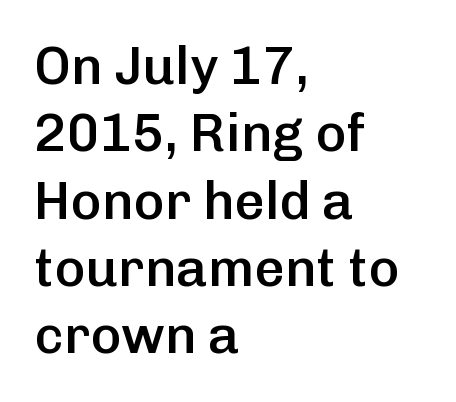
{"serif": "no", "italic": "no", "bold": "semi", "weight": "semibold", "width": "normal", "stroke_contrast": "low", "x_height": "medium", "monospaced": "no", "underline": "no", "align": "left", "line_spacing": "normal", "line_spacing_ratio": 1.27, "letter_spacing": "normal", "letter_spacing_em": 0.0, "glyph_px": 53}
